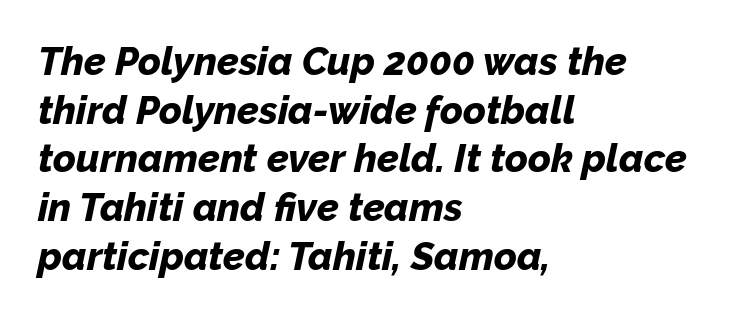
{"italic": "yes", "lean": "right", "slant_degrees": 12, "bold": "yes", "weight": "bold", "width": "normal", "stroke_contrast": "low", "x_height": "medium", "monospaced": "no", "underline": "no", "align": "left", "line_spacing": "normal", "line_spacing_ratio": 1.25, "letter_spacing": "normal", "letter_spacing_em": 0.0, "glyph_px": 39}
